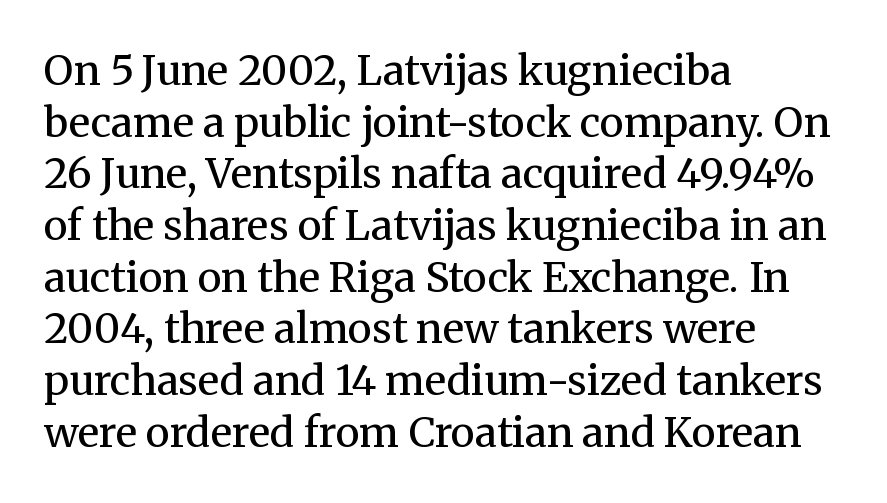
{"serif": "yes", "italic": "no", "bold": "no", "weight": "regular", "width": "normal", "stroke_contrast": "medium", "x_height": "medium", "monospaced": "no", "underline": "no", "align": "left", "line_spacing": "normal", "line_spacing_ratio": 1.26, "letter_spacing": "normal", "letter_spacing_em": 0.0, "glyph_px": 41}
